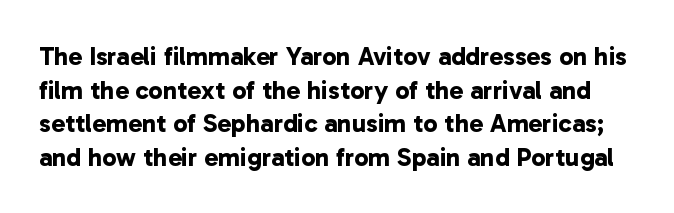
Glyph-to-glyph distance matches everyday printed text. Anything drawn beneath the words? Only blank space. Set as a true bold cut, around the 700 mark. Notice how descenders clear the ascenders below comfortably — that's standard leading.
